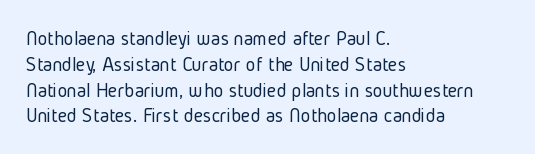
Q: Is the text bold? A: No.
Q: Is the text italic (slanted)? A: No, it is upright.
Q: Is the text underlined? A: No.
Q: How is the paragraph aligned? A: Left-aligned.
Q: Is the spacing between letters normal or unusually wide? A: Normal.
